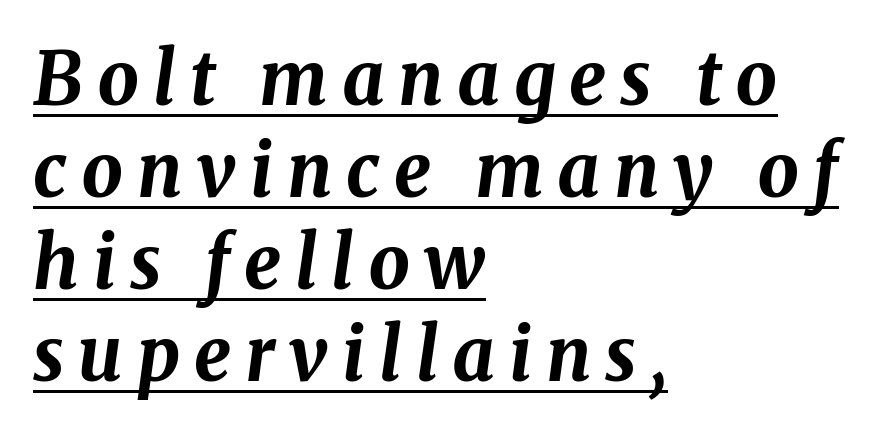
Q: Is the text bold? A: Yes.
Q: Is the text italic (slanted)? A: Yes, it leans right by about 8 degrees.
Q: Is the text underlined? A: Yes.
Q: How is the paragraph aligned? A: Left-aligned.
Q: Is the spacing between lines tight, normal or loose? A: Normal.
Q: Width (condensed, normal, or wide)? A: Normal.
Q: Stroke contrast? A: Medium.
Q: x-height? A: Medium.
Q: Monospaced? A: No.
